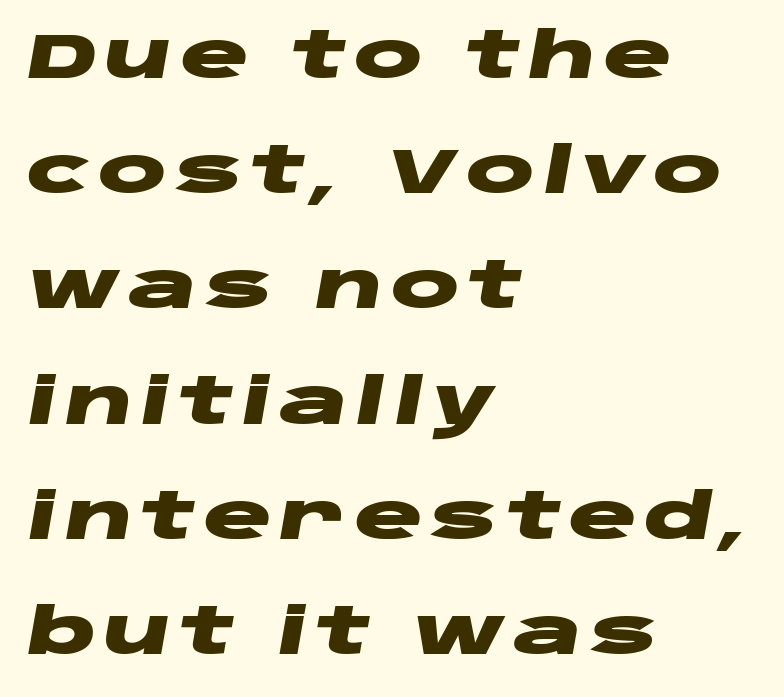
The image shows 64 px heavy, wide type, italic (leaning right); set left-aligned, line spacing 1.8x, not underlined; low stroke contrast and a large x-height.
